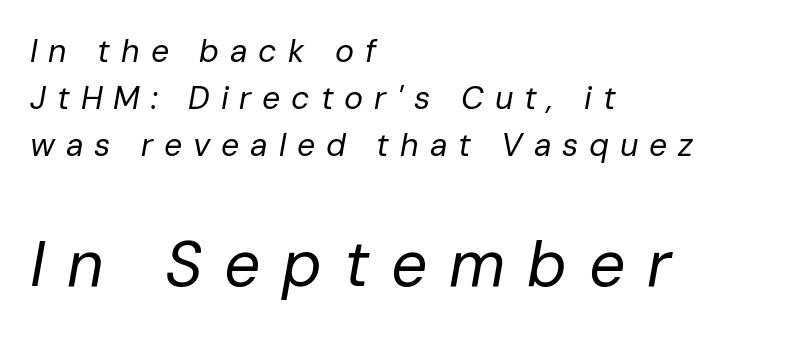
Q: Is the text bold? A: No.
Q: Is the text italic (slanted)? A: Yes, it leans right by about 10 degrees.
Q: Is the text underlined? A: No.
Q: How is the paragraph aligned? A: Left-aligned.
Q: Is the spacing between letters normal or unusually wide? A: Unusually wide.
Q: Is the spacing between lines tight, normal or loose? A: Normal.
Q: Which block of text is set in a larger size, the first (top) or the second (bottom)? A: The second (bottom) one.
Q: Width (condensed, normal, or wide)? A: Normal.
Q: Stroke contrast? A: Low.
Q: x-height? A: Medium.
Q: Monospaced? A: No.
